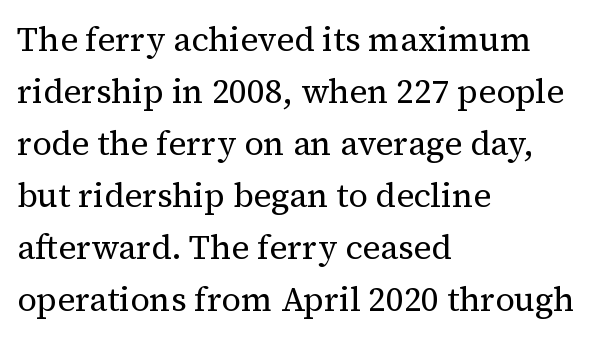
The image shows 34 px regular-weight serif type, upright; set left-aligned, normal line spacing (1.53x), normal letter spacing, not underlined; medium stroke contrast and a medium x-height.
